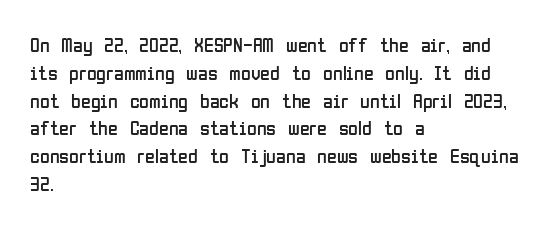
Nothing heavy about these letters — not bold at all. Compared with a centered layout, this one pins lines to the left instead. Spacing between characters is what you'd get straight out of the box. Posture: vertical. Anything drawn beneath the words? Only blank space.
